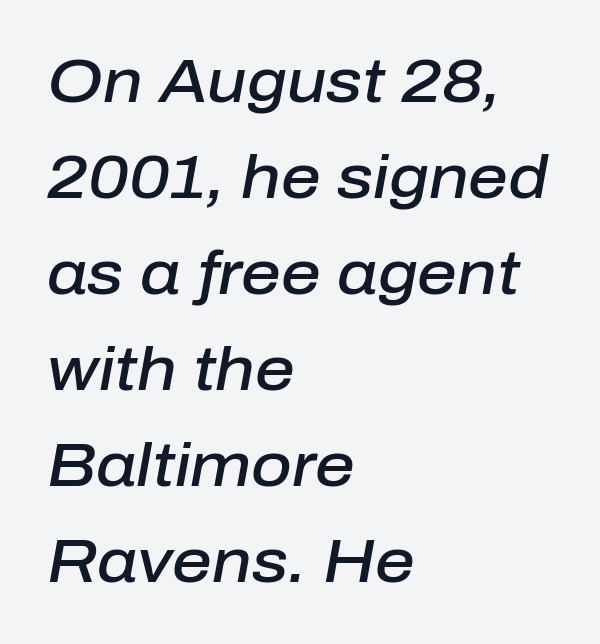
Do the characters align in a grid? No, the font is proportional. The passage is arranged the way most books set body copy — flush left. Set as a demibold, roughly 600 on the weight scale. Caption: standard tracking, unaltered. Type without underlining.
